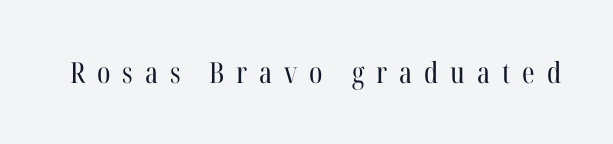
The typesetting does not lean heavy: it is not bold. The foot of each line stays bare and open. Posture: vertical. Examine the stroke ends and you'll spot serifs.
